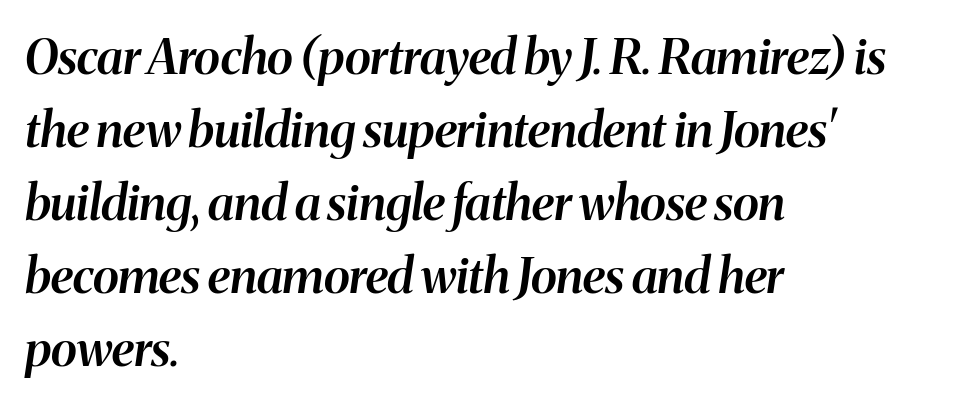
Q: Is the text bold? A: Semi-bold.
Q: Is the text italic (slanted)? A: Yes, it leans right by about 8 degrees.
Q: Is the text underlined? A: No.
Q: How is the paragraph aligned? A: Left-aligned.
Q: Is the spacing between letters normal or unusually wide? A: Normal.
Q: Is the spacing between lines tight, normal or loose? A: Normal.
Q: Width (condensed, normal, or wide)? A: Normal.
Q: Stroke contrast? A: Medium.
Q: x-height? A: Medium.
Q: Monospaced? A: No.
